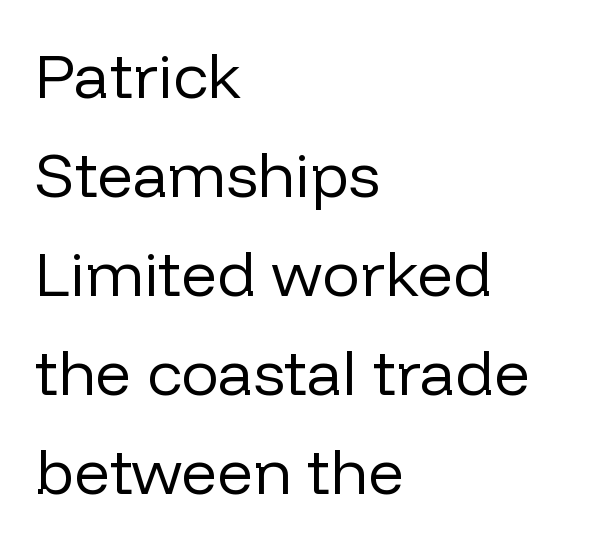
{"serif": "no", "italic": "no", "bold": "no", "weight": "regular", "width": "normal", "stroke_contrast": "low", "x_height": "medium", "monospaced": "no", "underline": "no", "align": "left", "line_spacing": "normal", "line_spacing_ratio": 1.57, "letter_spacing": "normal", "letter_spacing_em": 0.0, "glyph_px": 63}
